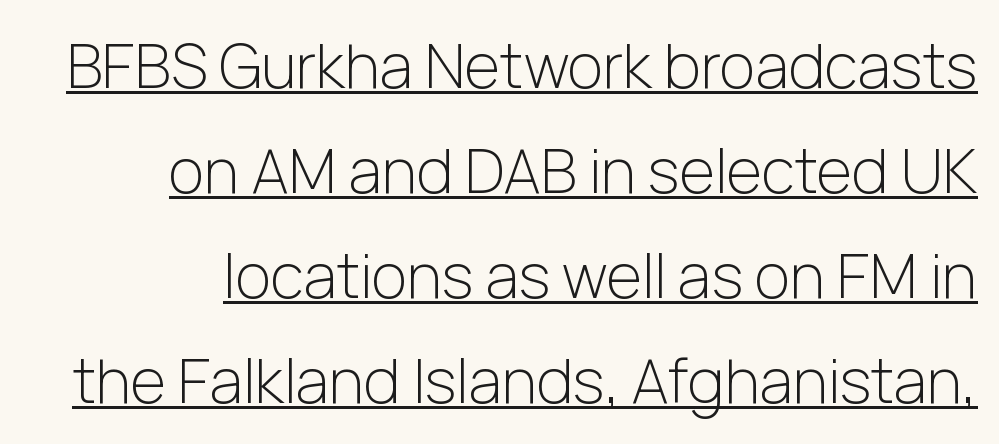
{"serif": "no", "italic": "no", "bold": "no", "weight": "light", "width": "normal", "stroke_contrast": "low", "x_height": "medium", "monospaced": "no", "underline": "yes", "align": "right", "line_spacing_ratio": 1.72, "letter_spacing": "normal", "letter_spacing_em": 0.0, "glyph_px": 61}
